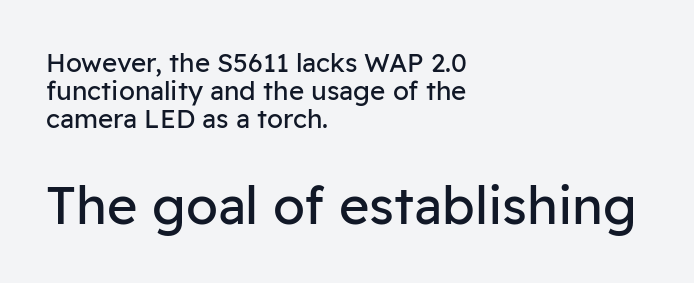
The letters stand straight up with perfectly vertical stems. The rag falls on the right side of this text block. Scale increases going downward across the two blocks. The typeface chosen for these lines omits serifs.
